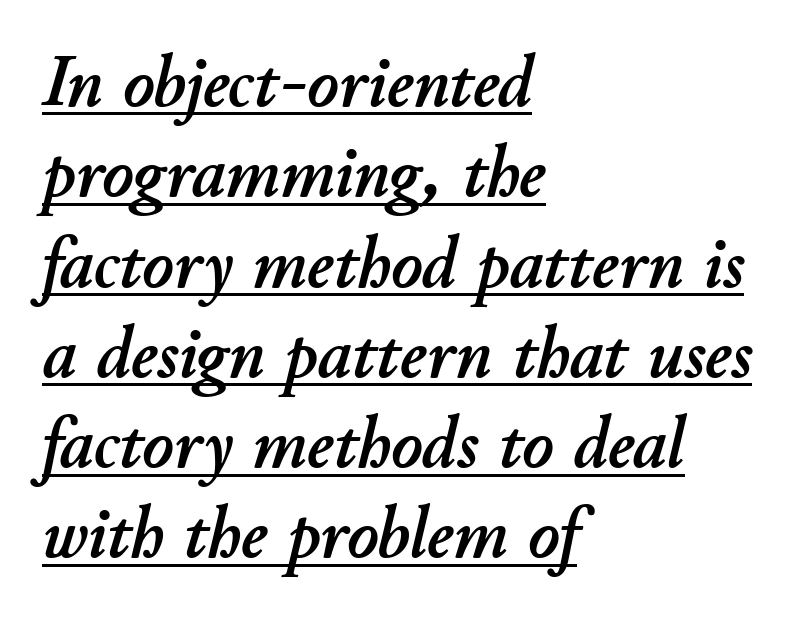
Q: Is the text italic (slanted)? A: Yes, it leans right by about 11 degrees.
Q: Is the text underlined? A: Yes.
Q: How is the paragraph aligned? A: Left-aligned.
Q: Is the spacing between letters normal or unusually wide? A: Normal.
Q: Width (condensed, normal, or wide)? A: Normal.
Q: Stroke contrast? A: Low.
Q: x-height? A: Small.
Q: Monospaced? A: No.
